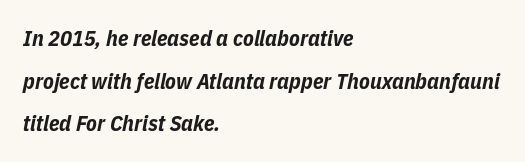
{"italic": "yes", "lean": "right", "slant_degrees": 11, "bold": "yes", "underline": "no", "align": "left", "line_spacing": "loose", "line_spacing_ratio": 1.94, "letter_spacing": "normal", "letter_spacing_em": 0.0, "glyph_px": 22}
